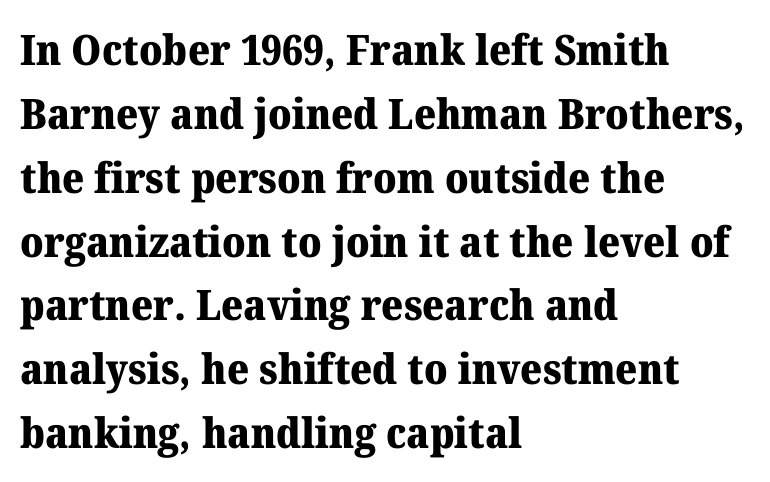
Q: Is the text bold? A: Yes.
Q: Is the text italic (slanted)? A: No, it is upright.
Q: Is the typeface a serif or a sans-serif typeface? A: Serif.
Q: Is the text underlined? A: No.
Q: How is the paragraph aligned? A: Left-aligned.
Q: Is the spacing between letters normal or unusually wide? A: Normal.
Q: Is the spacing between lines tight, normal or loose? A: Normal.
Q: Width (condensed, normal, or wide)? A: Normal.
Q: Stroke contrast? A: Medium.
Q: x-height? A: Medium.
Q: Monospaced? A: No.
